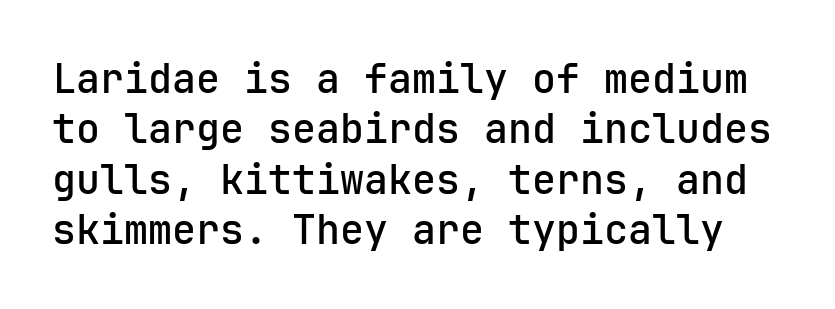
Inter-character spacing is left at the font's built-in metrics. Every character sits straight up, as roman type does. Only glyphs here, with clear space below each row. Typesetter's note: demi weight, one step under bold. Regarding leading, the lines here are spaced in the standard way. In terms of letterform style, serifs are entirely absent.
